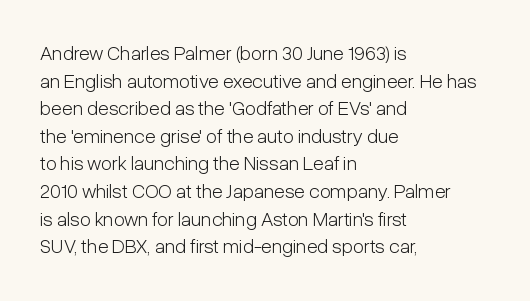
{"italic": "no", "bold": "no", "underline": "no", "align": "left", "line_spacing": "normal", "line_spacing_ratio": 1.38, "letter_spacing": "normal", "letter_spacing_em": 0.0, "glyph_px": 20}
